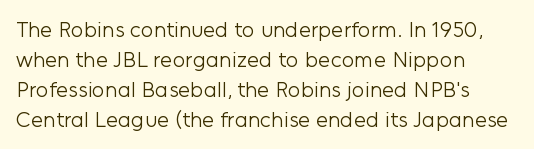
Q: Is the text bold? A: No.
Q: Is the text italic (slanted)? A: No, it is upright.
Q: Is the text underlined? A: No.
Q: How is the paragraph aligned? A: Left-aligned.
Q: Is the spacing between letters normal or unusually wide? A: Normal.
Q: Is the spacing between lines tight, normal or loose? A: Normal.
